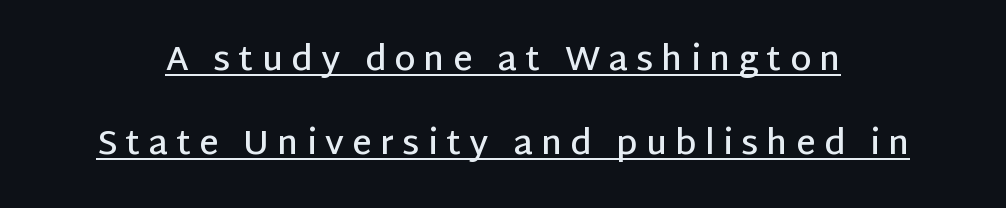
The leading is generous, giving the passage an open texture. The glyphs in this specimen are sans serif. Honestly, the underline is the first thing you notice here. The passage shown is typed in a proportional face where columns would drift.
